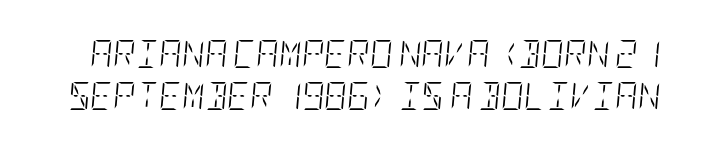
Weight: in the light-to-regular range. Underline: absent. Slant detected: the letters are inclined. Each word holds together tightly as a unit, with standard inter-letter gaps. How would I describe the line gaps? Plain and ordinary.
